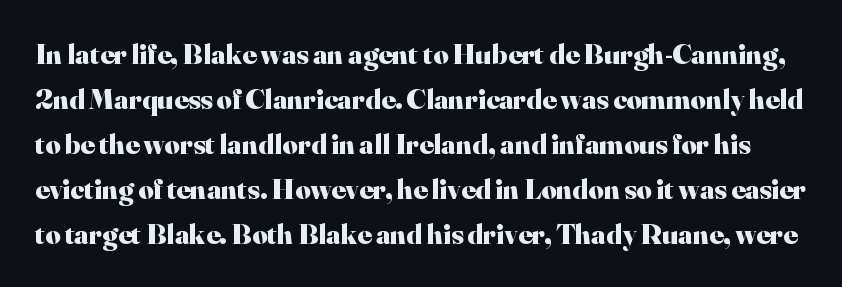
Rendered with straight, roman letterforms. Whoever set this chose a conventional vertical rhythm. A bare baseline throughout the passage. Typesetter's note: full bold, strokes at maximum text heaviness.
